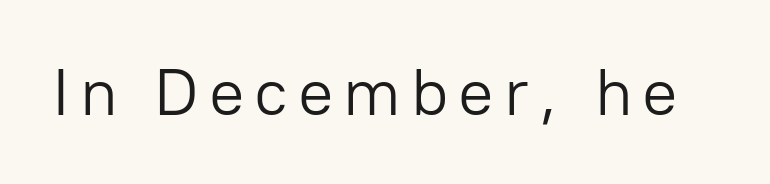
Q: Is the text bold? A: No.
Q: Is the text italic (slanted)? A: No, it is upright.
Q: Is the typeface a serif or a sans-serif typeface? A: Sans-serif.
Q: Is the text underlined? A: No.
Q: Width (condensed, normal, or wide)? A: Normal.
Q: Stroke contrast? A: Low.
Q: x-height? A: Medium.
Q: Monospaced? A: No.
